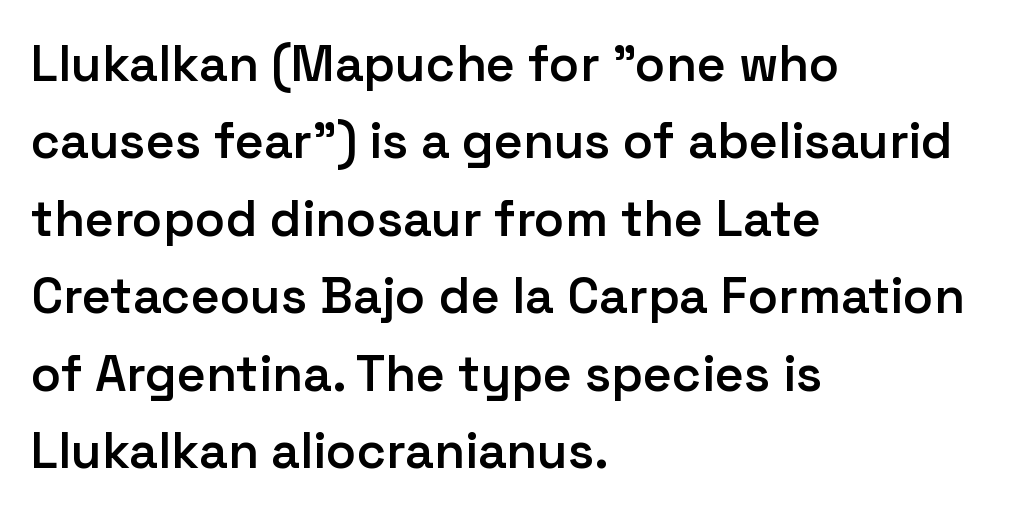
Q: Is the text bold? A: Semi-bold.
Q: Is the text italic (slanted)? A: No, it is upright.
Q: Is the typeface a serif or a sans-serif typeface? A: Sans-serif.
Q: Is the text underlined? A: No.
Q: How is the paragraph aligned? A: Left-aligned.
Q: Is the spacing between letters normal or unusually wide? A: Normal.
Q: Is the spacing between lines tight, normal or loose? A: Normal.
Q: Width (condensed, normal, or wide)? A: Normal.
Q: Stroke contrast? A: Low.
Q: x-height? A: Medium.
Q: Monospaced? A: No.
